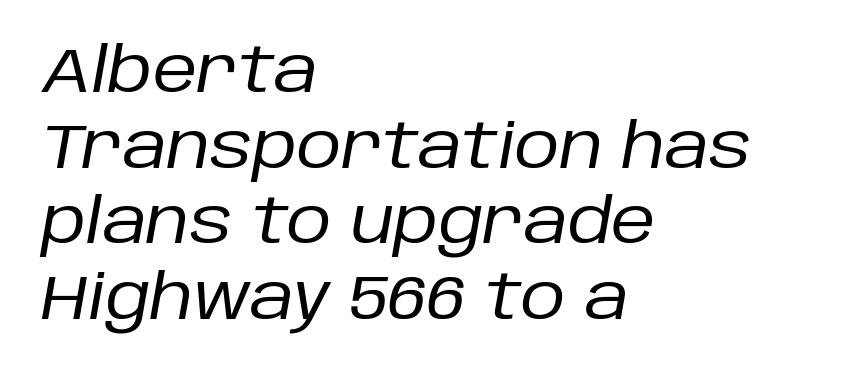
The image shows 62 px regular-weight type, italic (leaning right); set left-aligned, line spacing 1.22x, normal letter spacing, not underlined; low stroke contrast and a large x-height.
